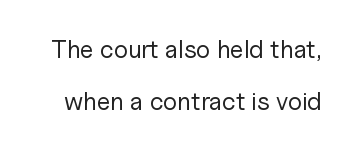
Nobody touched the tracking dial on this one. Counters stay open thanks to moderate or lighter strokes. Check the space under the baseline: it is left empty. Line spacing here is loose.
